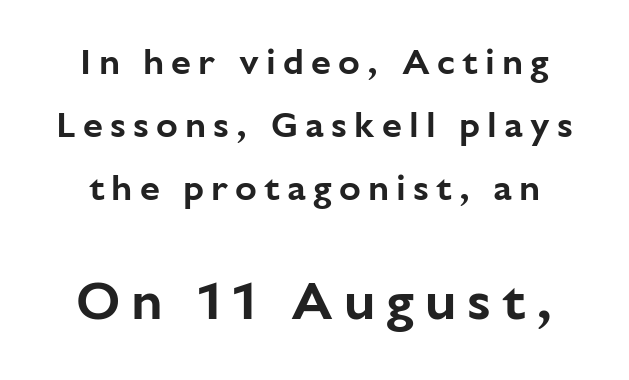
The lettering holds an erect, upright posture throughout. A typesetter would label this face a sans. This sample has the flowing, uneven cadence of proportional lettering. A student would notice the bottom passage is typeset larger than what precedes it.
